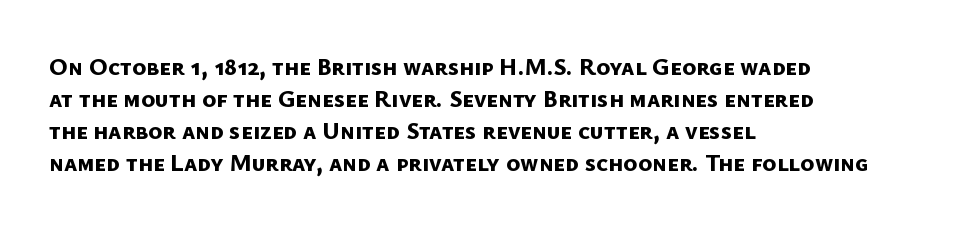
The image shows 24 px bold type; set left-aligned, normal line spacing (1.34x), normal letter spacing, not underlined.
